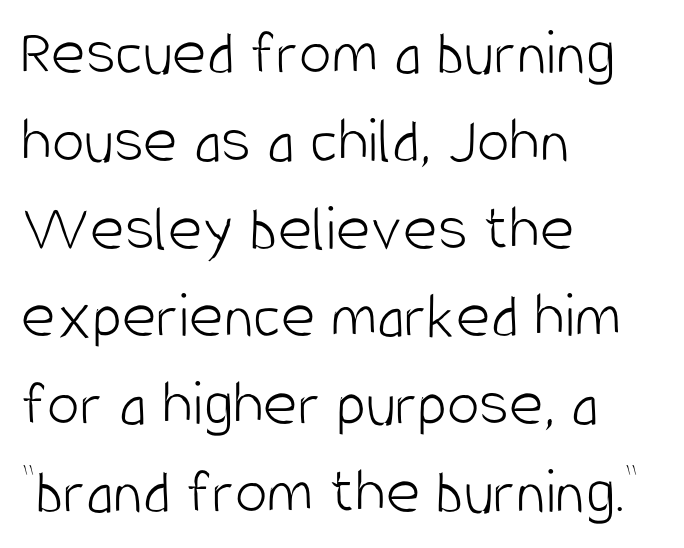
Q: Is the text bold? A: No.
Q: Is the text italic (slanted)? A: No, it is upright.
Q: Is the typeface a serif or a sans-serif typeface? A: Sans-serif.
Q: Is the text underlined? A: No.
Q: How is the paragraph aligned? A: Left-aligned.
Q: Is the spacing between letters normal or unusually wide? A: Normal.
Q: Is the spacing between lines tight, normal or loose? A: Normal.
Q: Width (condensed, normal, or wide)? A: Condensed.
Q: Stroke contrast? A: Low.
Q: x-height? A: Large.
Q: Monospaced? A: No.
